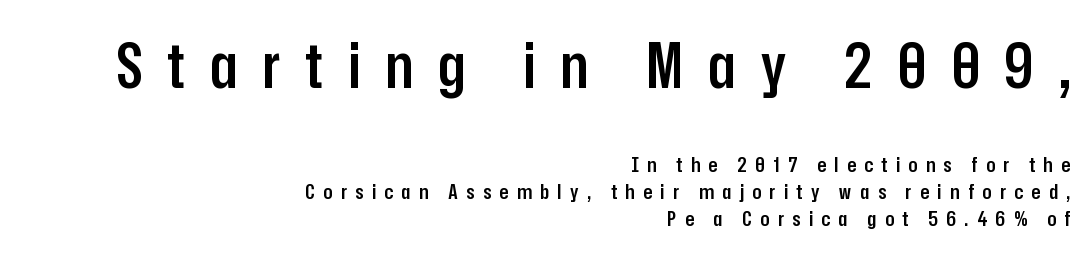
Every row of glyphs terminates at an identical x-position on the right. Reading down the column, the eye jumps a familiar distance to each next line. Nope, no serifs anywhere on these letters. The strokes are fattened partway — semibold, not bold. Each letter keeps its own natural width here, so spacing adapts to shape.
